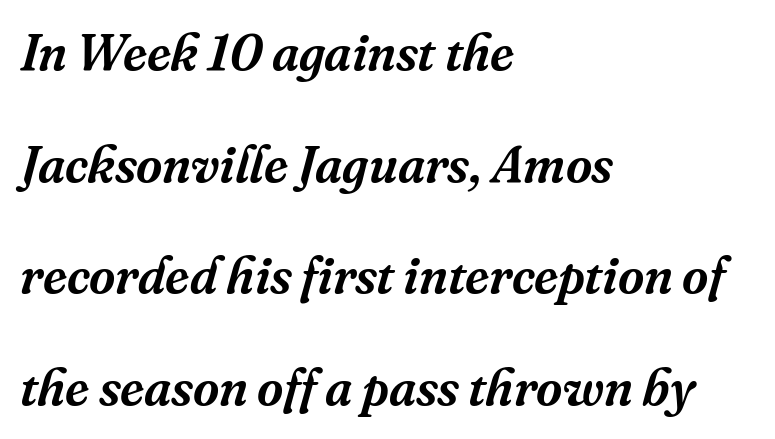
Q: Is the text italic (slanted)? A: Yes, it leans right by about 16 degrees.
Q: Is the typeface a serif or a sans-serif typeface? A: Serif.
Q: Is the text underlined? A: No.
Q: How is the paragraph aligned? A: Left-aligned.
Q: Is the spacing between letters normal or unusually wide? A: Normal.
Q: Is the spacing between lines tight, normal or loose? A: Loose.
Q: Width (condensed, normal, or wide)? A: Normal.
Q: Stroke contrast? A: Medium.
Q: x-height? A: Medium.
Q: Monospaced? A: No.
